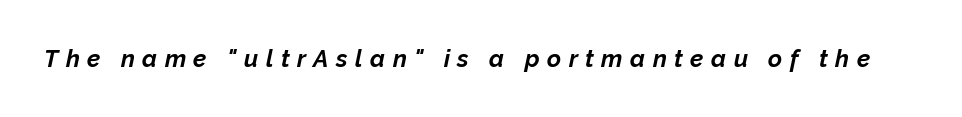
Q: Is the text bold? A: Yes.
Q: Is the text italic (slanted)? A: Yes, it leans right by about 12 degrees.
Q: Is the text underlined? A: No.
Q: Is the spacing between letters normal or unusually wide? A: Unusually wide.
